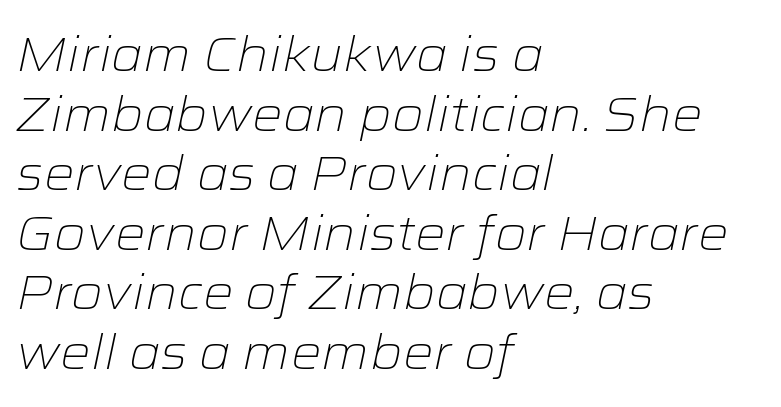
This is not heavy type; no bold has been used. Characters follow at the spacing the type designer built in. One-word summary of the alignment: left. Varying glyph widths throughout — classic text-font behaviour. Clear beneath every line of the passage.
